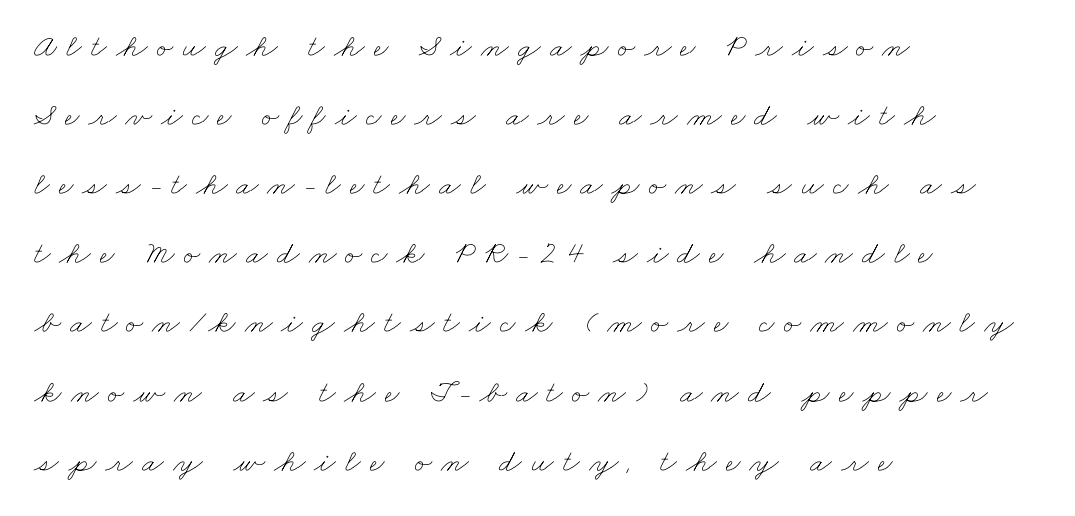
The image shows 32 px thin, wide type; set left-aligned, loose line spacing (2.16x), unusually wide letter spacing (+0.28 em), not underlined; low stroke contrast and a small x-height.
